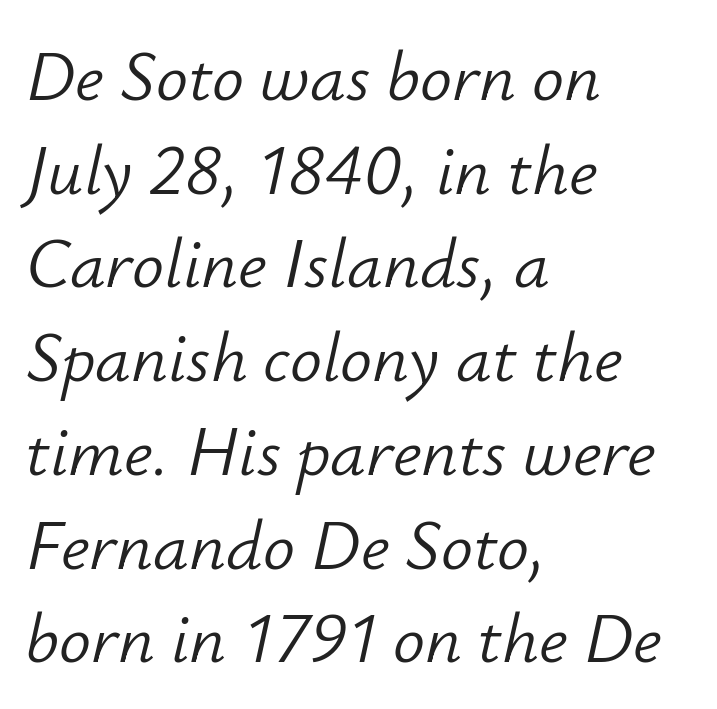
Q: Is the text bold? A: No.
Q: Is the text italic (slanted)? A: Yes, it leans right by about 12 degrees.
Q: Is the text underlined? A: No.
Q: How is the paragraph aligned? A: Left-aligned.
Q: Is the spacing between letters normal or unusually wide? A: Normal.
Q: Is the spacing between lines tight, normal or loose? A: Normal.
Q: Width (condensed, normal, or wide)? A: Normal.
Q: Stroke contrast? A: Low.
Q: x-height? A: Small.
Q: Monospaced? A: No.
